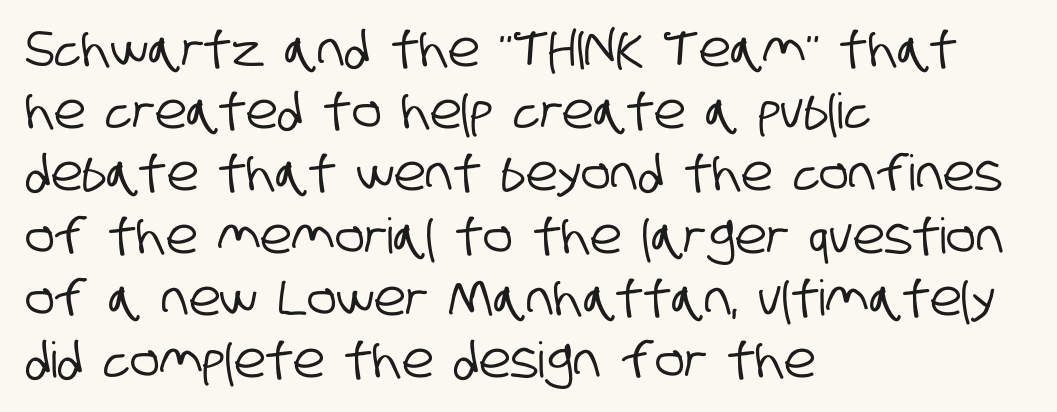
{"serif": "no", "width": "condensed", "stroke_contrast": "low", "x_height": "large", "monospaced": "no", "underline": "no", "align": "left", "line_spacing": "normal", "line_spacing_ratio": 1.27, "letter_spacing": "normal", "letter_spacing_em": 0.0, "glyph_px": 49}
